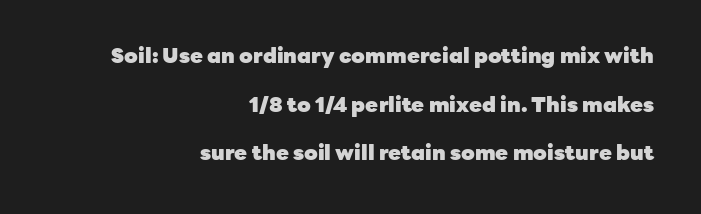
Q: Is the text bold? A: Yes.
Q: Is the text italic (slanted)? A: No, it is upright.
Q: Is the text underlined? A: No.
Q: How is the paragraph aligned? A: Right-aligned.
Q: Is the spacing between letters normal or unusually wide? A: Normal.
Q: Is the spacing between lines tight, normal or loose? A: Loose.
